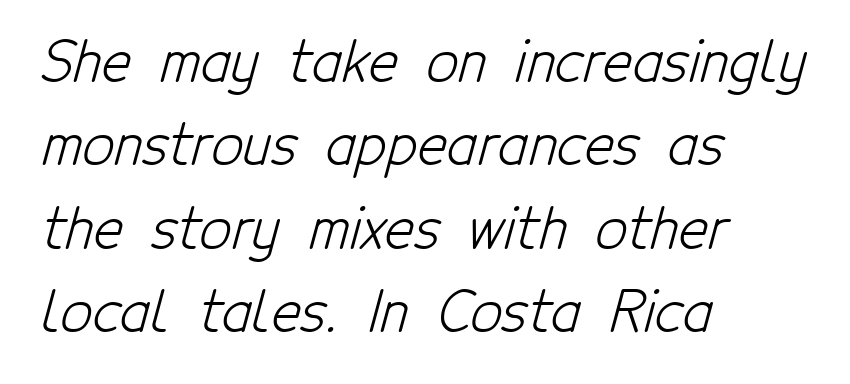
The image shows 56 px light, condensed sans-serif type; set left-aligned, normal line spacing (1.49x), normal letter spacing, not underlined; low stroke contrast and a medium x-height.
